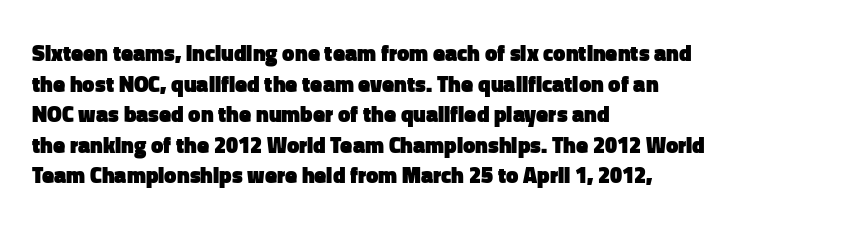
If you drew a line through each stem, it would be perfectly vertical. A normal amount of white space separates one row of letters from the next. Unmarked baselines from the first word to the last. Pretty heavy lettering here — definitely bold. The paragraph has a hard left edge and a soft right edge. These lines keep a tight, regular rhythm from letter to letter.
